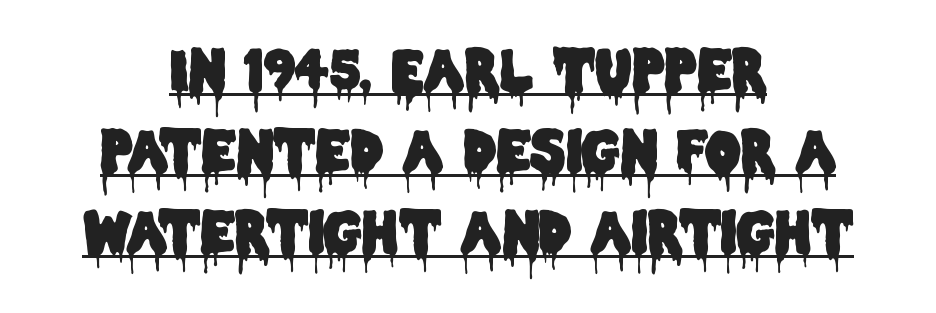
Typeset on center — no edge is straight. A continuous stroke trails under the words, as in a hyperlink. The rendering uses natural spacing where letterforms have individual widths. Line spacing here is normal. Vertical strokes here are truly vertical.
